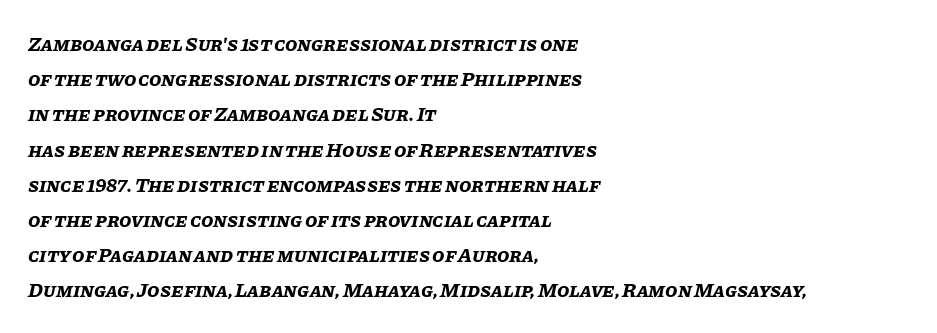
Q: Is the text bold? A: Yes.
Q: Is the text italic (slanted)? A: Yes, it leans right by about 11 degrees.
Q: Is the text underlined? A: No.
Q: How is the paragraph aligned? A: Left-aligned.
Q: Is the spacing between letters normal or unusually wide? A: Normal.
